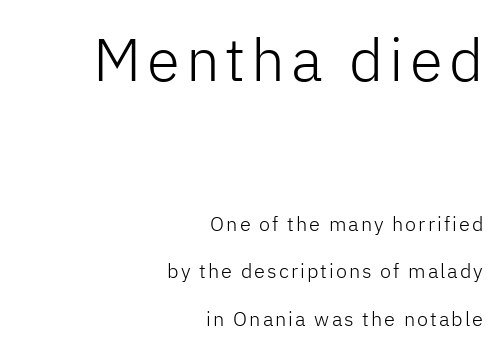
Airy leading. Larger block? The one above; the one below is distinctly smaller. The lines are quadded right. This rendering employs a face without finishing strokes, i.e., a sans-serif.
